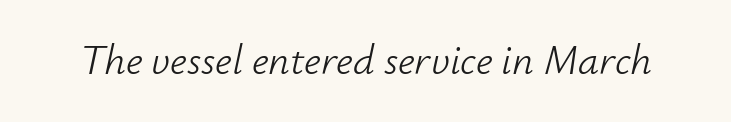
{"italic": "yes", "lean": "right", "slant_degrees": 12, "bold": "no", "weight": "light", "width": "normal", "stroke_contrast": "low", "x_height": "small", "monospaced": "no", "underline": "no", "letter_spacing": "normal", "letter_spacing_em": 0.0, "glyph_px": 42}
